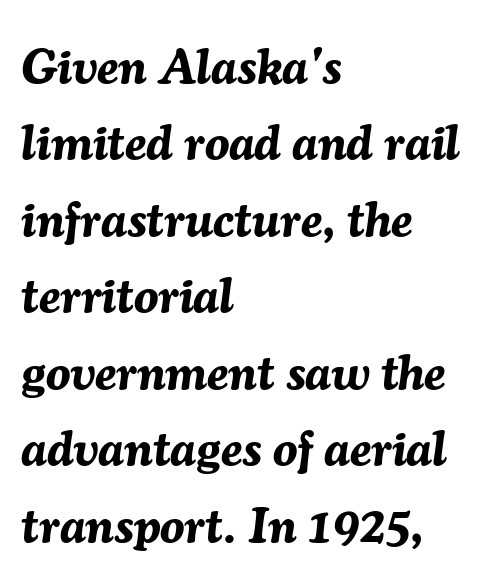
This rendering features lettering with no underline. Horizontal bands of white between lines are of average thickness. Thick stems and heavy bowls — unmistakably bold. There is no visible air inserted between adjacent glyphs.
